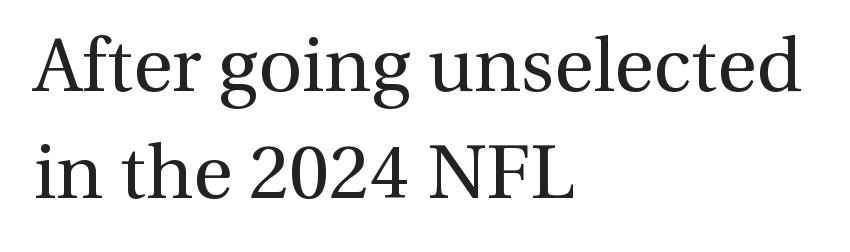
{"serif": "yes", "italic": "no", "bold": "no", "weight": "regular", "width": "normal", "x_height": "medium", "monospaced": "no", "underline": "no", "align": "left", "line_spacing": "normal", "line_spacing_ratio": 1.41, "letter_spacing": "normal", "letter_spacing_em": 0.0, "glyph_px": 76}
